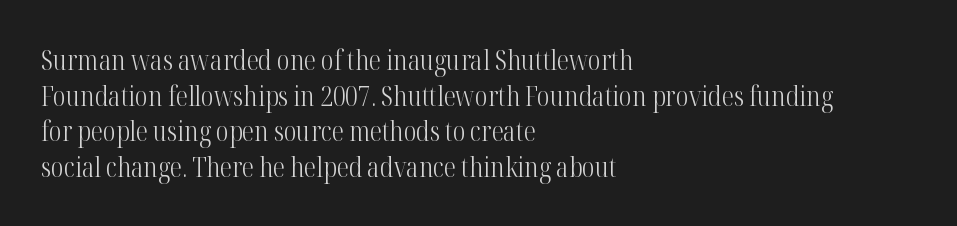
Q: Is the text bold? A: No.
Q: Is the text italic (slanted)? A: No, it is upright.
Q: Is the text underlined? A: No.
Q: How is the paragraph aligned? A: Left-aligned.
Q: Is the spacing between letters normal or unusually wide? A: Normal.
Q: Is the spacing between lines tight, normal or loose? A: Normal.
